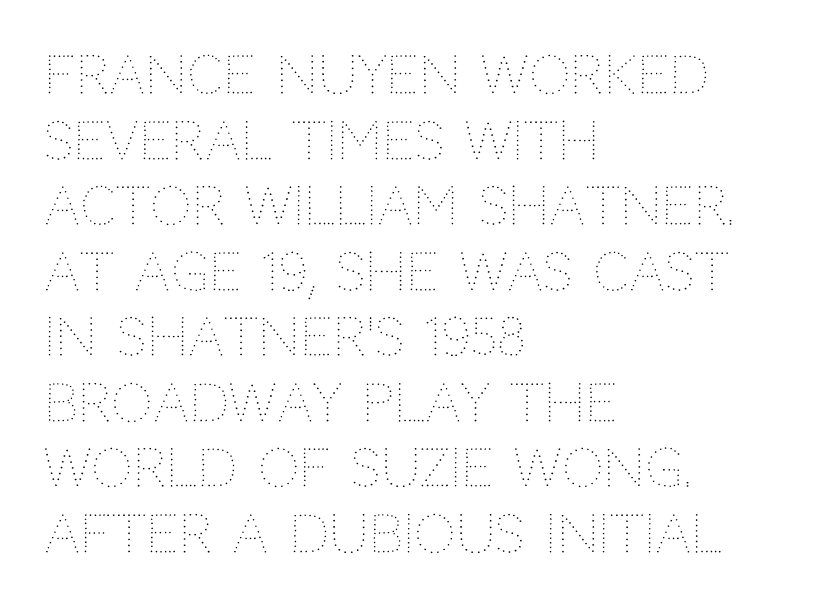
Q: Is the text bold? A: No.
Q: Is the text italic (slanted)? A: No, it is upright.
Q: Is the text underlined? A: No.
Q: How is the paragraph aligned? A: Left-aligned.
Q: Is the spacing between letters normal or unusually wide? A: Normal.
Q: Is the spacing between lines tight, normal or loose? A: Normal.
Q: Width (condensed, normal, or wide)? A: Normal.
Q: Stroke contrast? A: Medium.
Q: x-height? A: Large.
Q: Monospaced? A: No.
